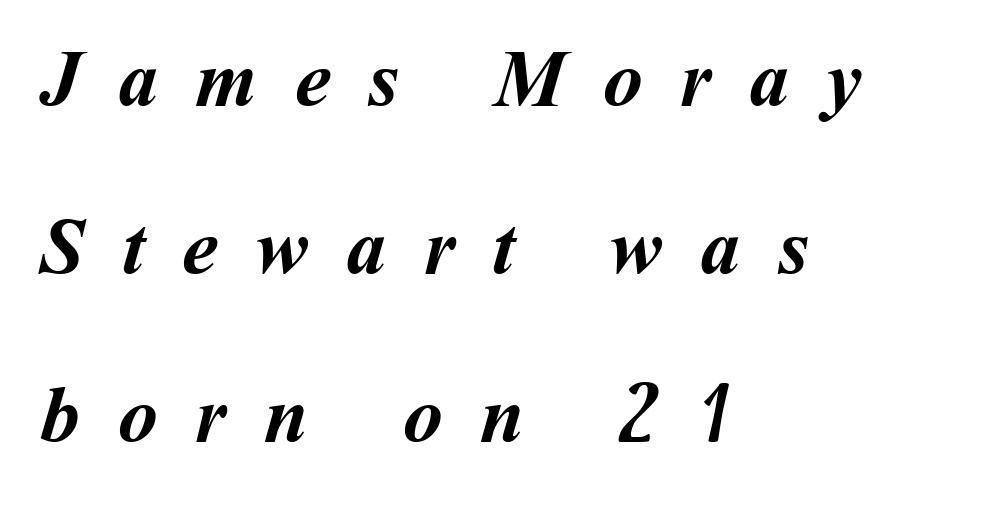
{"bold": "yes", "weight": "semibold", "width": "normal", "stroke_contrast": "medium", "x_height": "medium", "monospaced": "no", "underline": "no", "align": "left", "line_spacing": "loose", "line_spacing_ratio": 2.1, "letter_spacing": "wide", "letter_spacing_em": 0.47, "glyph_px": 80}
